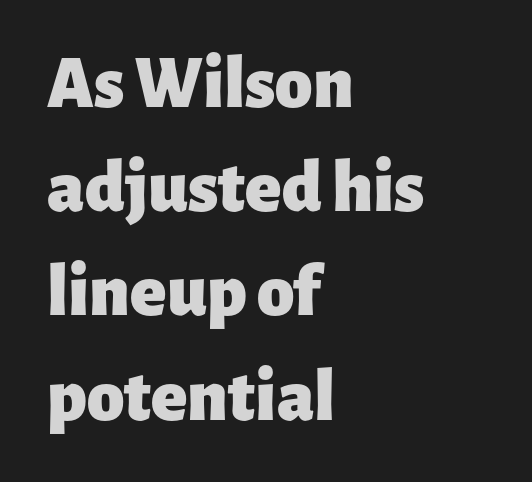
The rendering uses a bold face; every stroke is thick and dark. The paragraph has a hard left edge and a soft right edge. Horizontal bands of white between lines are of average thickness. Beneath every word, the page is bare. Think of a printed novel: that variable character pitch is what you see here.
